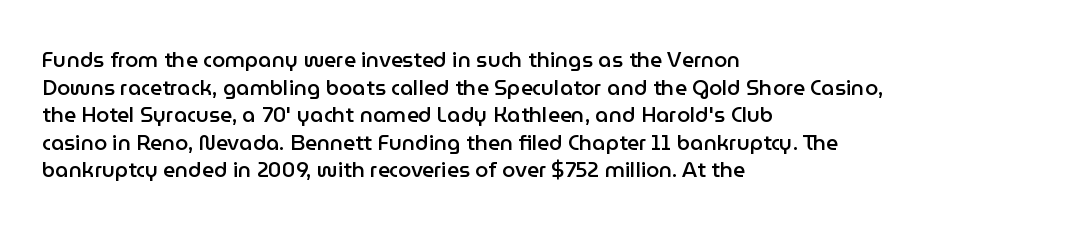
The image shows 21 px text type, upright; set left-aligned, normal line spacing (1.31x), normal letter spacing, not underlined.
